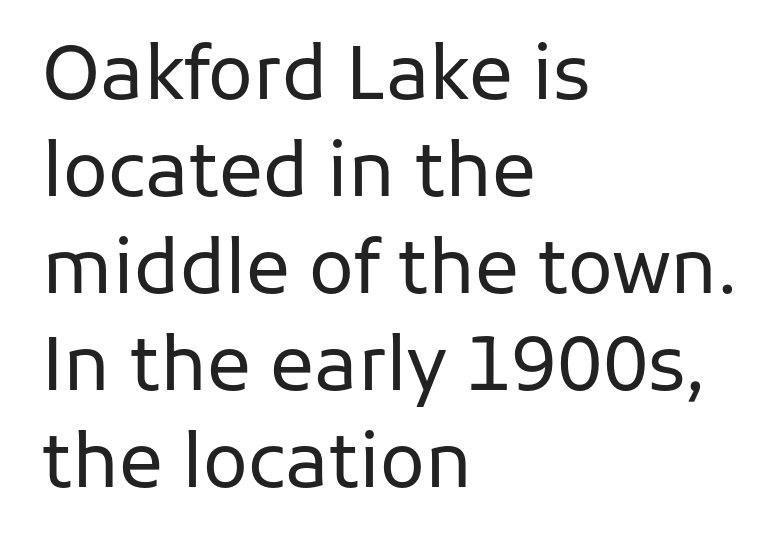
Q: Is the text bold? A: No.
Q: Is the text italic (slanted)? A: No, it is upright.
Q: Is the typeface a serif or a sans-serif typeface? A: Sans-serif.
Q: Is the text underlined? A: No.
Q: How is the paragraph aligned? A: Left-aligned.
Q: Is the spacing between letters normal or unusually wide? A: Normal.
Q: Is the spacing between lines tight, normal or loose? A: Normal.
Q: Width (condensed, normal, or wide)? A: Normal.
Q: Stroke contrast? A: Low.
Q: x-height? A: Medium.
Q: Monospaced? A: No.
